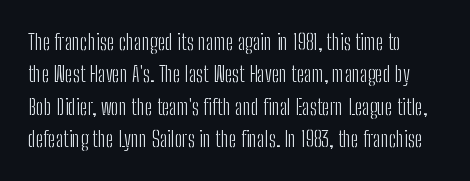
{"italic": "no", "bold": "no", "underline": "no", "line_spacing": "normal", "line_spacing_ratio": 1.47, "letter_spacing": "normal", "letter_spacing_em": 0.0, "glyph_px": 22}
